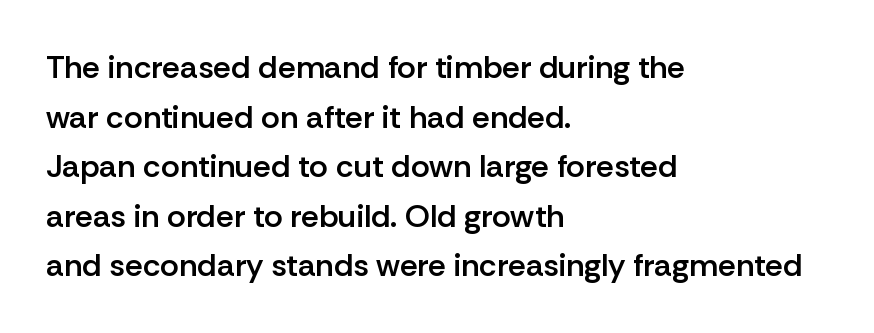
Q: Is the text bold? A: Semi-bold.
Q: Is the text italic (slanted)? A: No, it is upright.
Q: Is the typeface a serif or a sans-serif typeface? A: Sans-serif.
Q: Is the text underlined? A: No.
Q: How is the paragraph aligned? A: Left-aligned.
Q: Is the spacing between letters normal or unusually wide? A: Normal.
Q: Is the spacing between lines tight, normal or loose? A: Normal.
Q: Width (condensed, normal, or wide)? A: Normal.
Q: Stroke contrast? A: Low.
Q: x-height? A: Medium.
Q: Monospaced? A: No.
